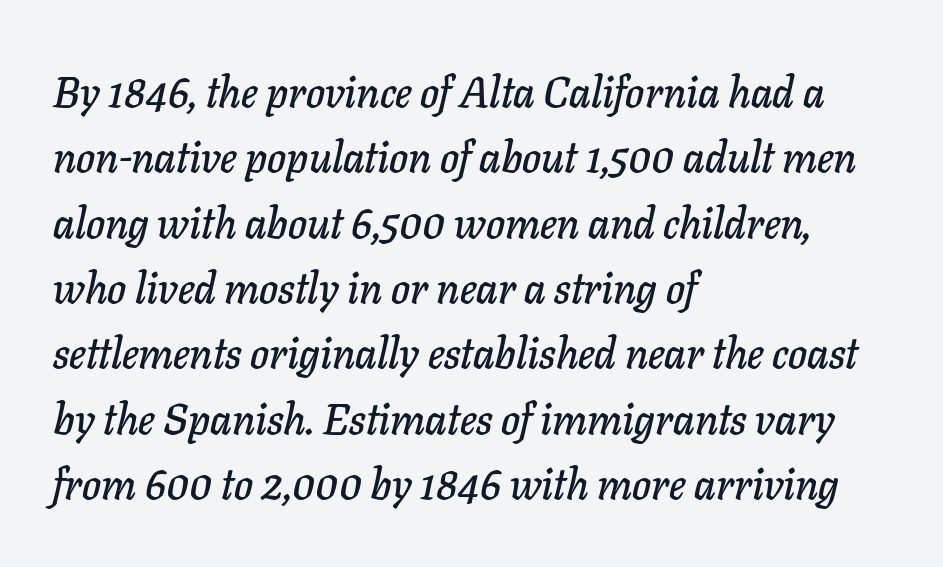
Q: Is the text italic (slanted)? A: Yes, it leans right by about 11 degrees.
Q: Is the text underlined? A: No.
Q: How is the paragraph aligned? A: Left-aligned.
Q: Is the spacing between letters normal or unusually wide? A: Normal.
Q: Is the spacing between lines tight, normal or loose? A: Normal.
Q: Width (condensed, normal, or wide)? A: Normal.
Q: Stroke contrast? A: Low.
Q: x-height? A: Medium.
Q: Monospaced? A: No.
